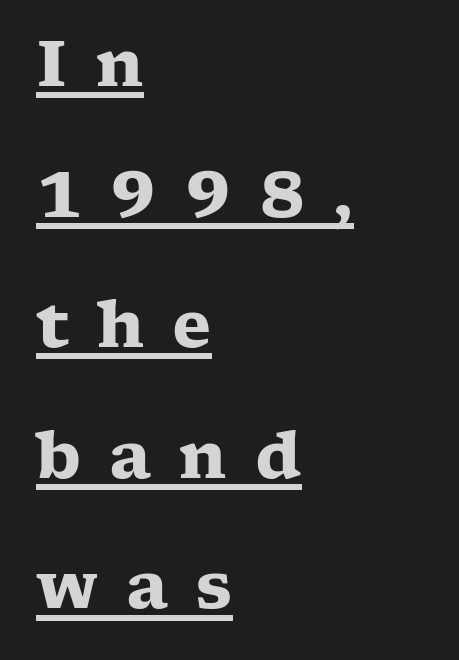
If you measured baseline to baseline, you'd find a long distance. This is the regular roman posture of the typeface. The rendering inserts visible extra space after every character. The typesetting leans heavy: a genuine bold. In terms of letterform style, serifs are clearly present. Teacher's note: observe the even left margin — that is flush-left alignment.
